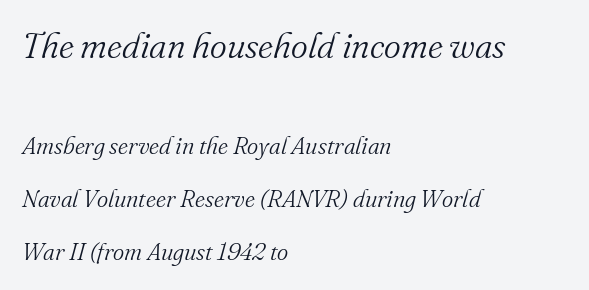
Spacing verdict: proportional, widths tailored to each character. Tall strokes in this sample are angled rather than plumb. Bigger letters appear in the top chunk; the bottom chunk is reduced. Look at the tracking — it's just the regular setting, nothing added. The rag falls on the right side of this text block. The baseline area is clear.
